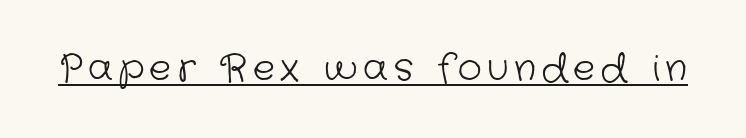
Q: Is the text bold? A: No.
Q: Is the typeface a serif or a sans-serif typeface? A: Sans-serif.
Q: Is the text underlined? A: Yes.
Q: Width (condensed, normal, or wide)? A: Normal.
Q: Stroke contrast? A: Low.
Q: x-height? A: Medium.
Q: Monospaced? A: No.
